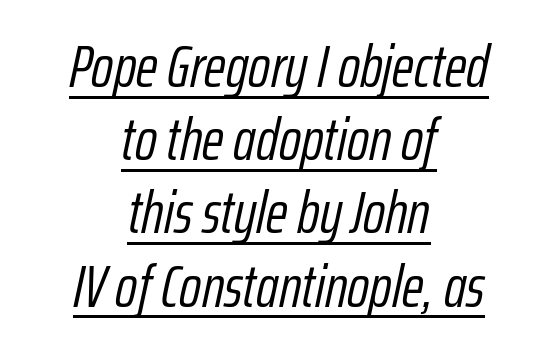
{"italic": "yes", "lean": "right", "slant_degrees": 12, "bold": "no", "weight": "light", "width": "condensed", "stroke_contrast": "low", "x_height": "medium", "monospaced": "no", "underline": "yes", "align": "center", "line_spacing_ratio": 1.22, "letter_spacing": "normal", "letter_spacing_em": 0.0, "glyph_px": 60}
